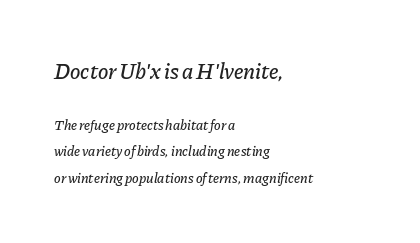
Interline gaps are noticeably wide in this sample. Two sizes are in play, and the larger belongs to the first block. No word sits above an underline. Here the glyphs are tracked normally, forming tight word shapes.
